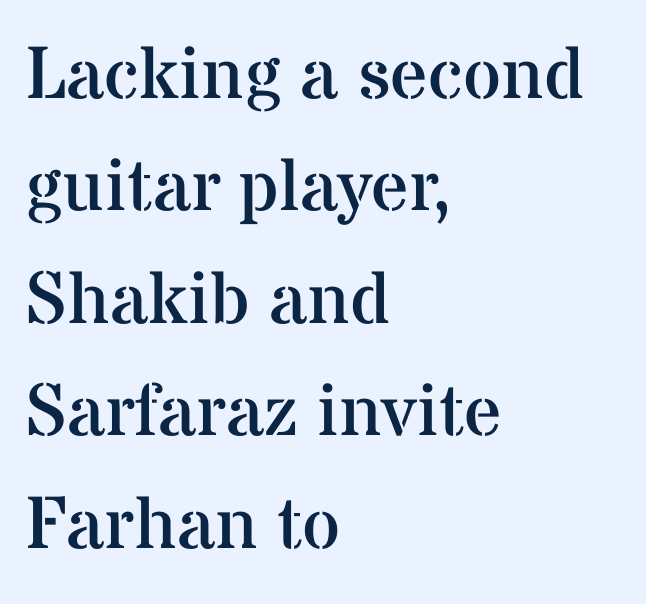
Q: Is the text bold? A: No.
Q: Is the text italic (slanted)? A: No, it is upright.
Q: Is the typeface a serif or a sans-serif typeface? A: Serif.
Q: Is the text underlined? A: No.
Q: How is the paragraph aligned? A: Left-aligned.
Q: Is the spacing between letters normal or unusually wide? A: Normal.
Q: Is the spacing between lines tight, normal or loose? A: Normal.
Q: Width (condensed, normal, or wide)? A: Normal.
Q: Stroke contrast? A: Medium.
Q: x-height? A: Medium.
Q: Monospaced? A: No.
